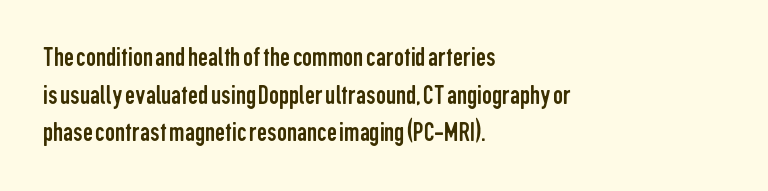
Weight class: somewhere from thin through regular. Nobody touched the tracking dial on this one. The glyphs are unaccompanied by any horizontal stroke below them. This block has exactly the height ordinary leading produces.
